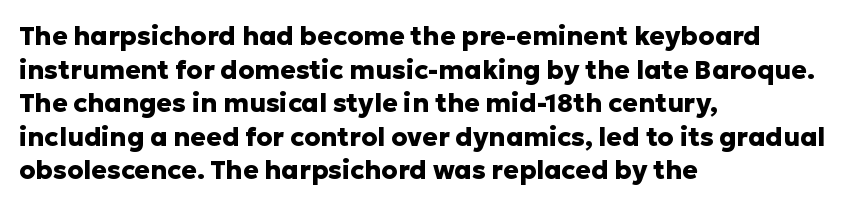
The image shows 26 px bold type, upright; set left-aligned, normal line spacing (1.29x), normal letter spacing, not underlined.
